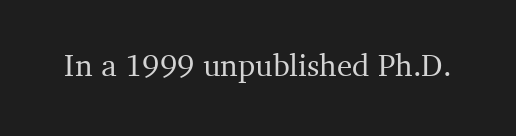
Varying glyph widths throughout — classic text-font behaviour. The zone under the glyphs is completely vacant. Words appear dense and cohesive because spacing is normal. No italicization has been applied; the sample stays upright. Little horizontal feet cap the strokes, marking this as serif type.
